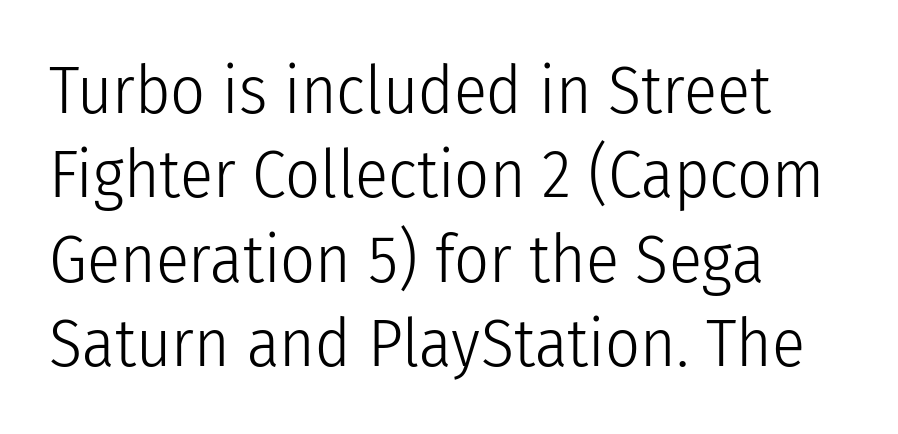
Do the letters lean? They stand straight. A typesetter would call this zero additional tracking. One-word summary of the alignment: left. Vertical stems look standard width or narrower in stroke. The rendering uses natural spacing where letterforms have individual widths. What kind of face is this? One without serifs — a sans.
